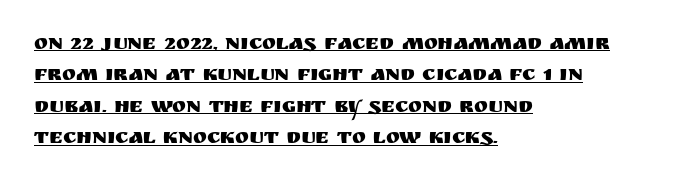
Q: Is the text italic (slanted)? A: No, it is upright.
Q: Is the text underlined? A: Yes.
Q: How is the paragraph aligned? A: Left-aligned.
Q: Is the spacing between letters normal or unusually wide? A: Normal.
Q: Is the spacing between lines tight, normal or loose? A: Normal.
